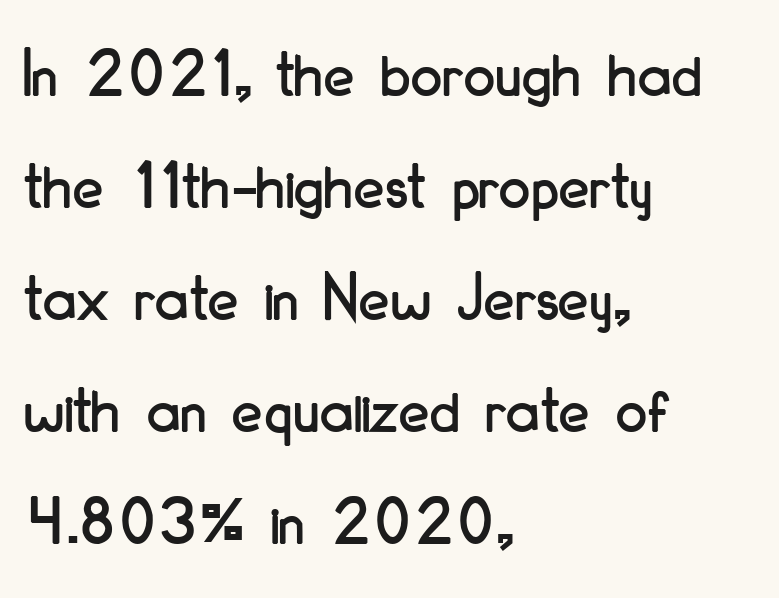
The image shows 70 px condensed sans-serif type, upright; set left-aligned, normal line spacing (1.6x), normal letter spacing, not underlined; low stroke contrast and a small x-height.
